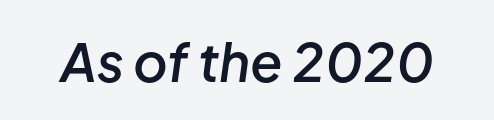
{"italic": "yes", "lean": "right", "slant_degrees": 8, "bold": "semi", "weight": "semibold", "width": "normal", "stroke_contrast": "low", "x_height": "medium", "monospaced": "no", "underline": "no", "letter_spacing": "normal", "letter_spacing_em": 0.0, "glyph_px": 53}
